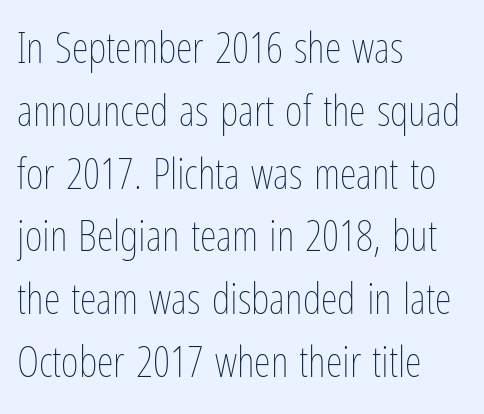
The passage shown has conventional tracking throughout. Letters have the restrained weight of plain body copy at most. You can tell it's not italic because the verticals are truly vertical. The rendering anchors every line to the left-hand side. This block has exactly the height ordinary leading produces. This sample has the flowing, uneven cadence of proportional lettering.
